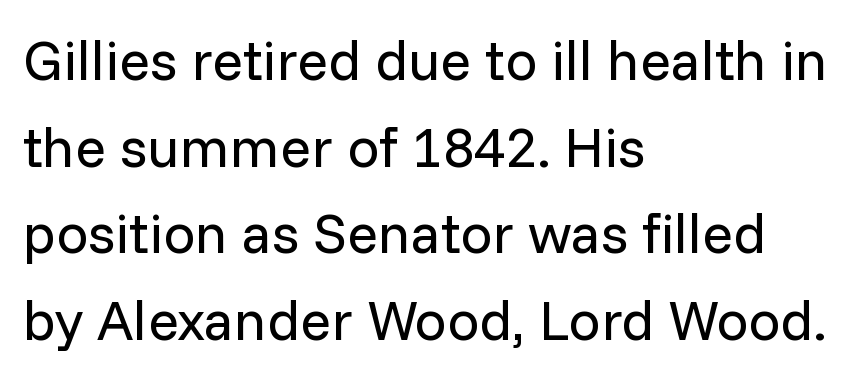
{"serif": "no", "italic": "no", "bold": "no", "weight": "regular", "width": "normal", "stroke_contrast": "low", "x_height": "medium", "monospaced": "no", "underline": "no", "align": "left", "line_spacing": "normal", "line_spacing_ratio": 1.52, "letter_spacing": "normal", "letter_spacing_em": 0.0, "glyph_px": 57}
